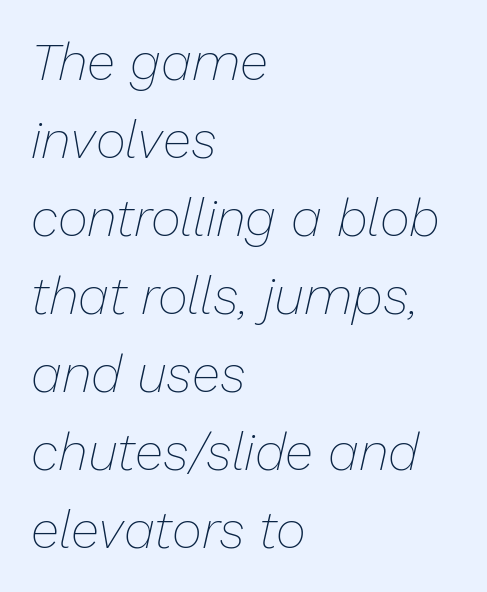
Q: Is the text bold? A: No.
Q: Is the text italic (slanted)? A: Yes, it leans right by about 13 degrees.
Q: Is the text underlined? A: No.
Q: How is the paragraph aligned? A: Left-aligned.
Q: Is the spacing between letters normal or unusually wide? A: Normal.
Q: Is the spacing between lines tight, normal or loose? A: Normal.
Q: Width (condensed, normal, or wide)? A: Normal.
Q: Stroke contrast? A: Low.
Q: x-height? A: Medium.
Q: Monospaced? A: No.
